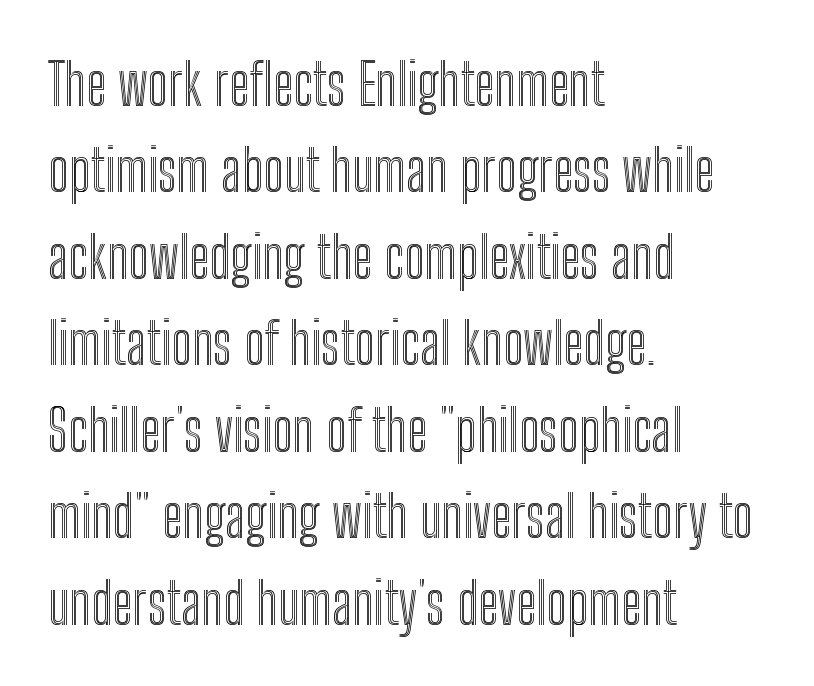
{"italic": "no", "width": "condensed", "x_height": "medium", "monospaced": "no", "underline": "no", "align": "left", "line_spacing": "normal", "line_spacing_ratio": 1.49, "letter_spacing": "normal", "letter_spacing_em": 0.0, "glyph_px": 58}
